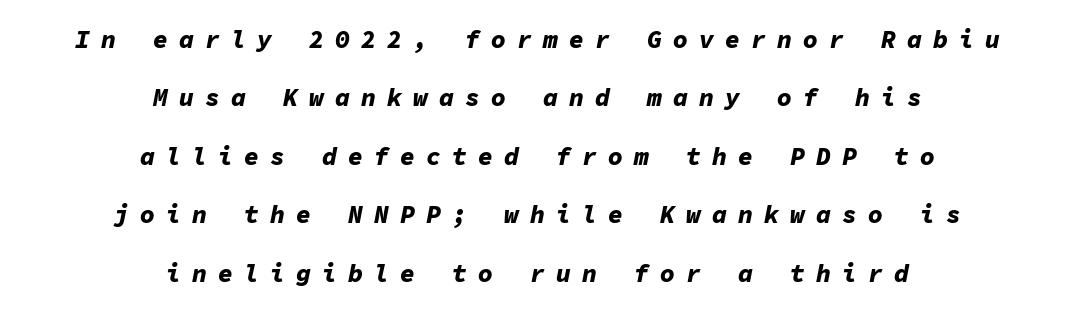
The image shows 25 px bold type, italic (leaning right); set centered, loose line spacing (2.34x), unusually wide letter spacing (+0.44 em), not underlined.
